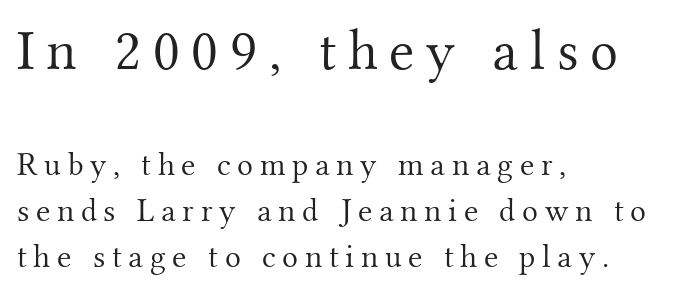
Q: Is the text bold? A: No.
Q: Is the text italic (slanted)? A: No, it is upright.
Q: Is the typeface a serif or a sans-serif typeface? A: Serif.
Q: Is the text underlined? A: No.
Q: How is the paragraph aligned? A: Left-aligned.
Q: Is the spacing between letters normal or unusually wide? A: Unusually wide.
Q: Is the spacing between lines tight, normal or loose? A: Normal.
Q: Which block of text is set in a larger size, the first (top) or the second (bottom)? A: The first (top) one.
Q: Width (condensed, normal, or wide)? A: Normal.
Q: Stroke contrast? A: Medium.
Q: x-height? A: Small.
Q: Monospaced? A: No.
